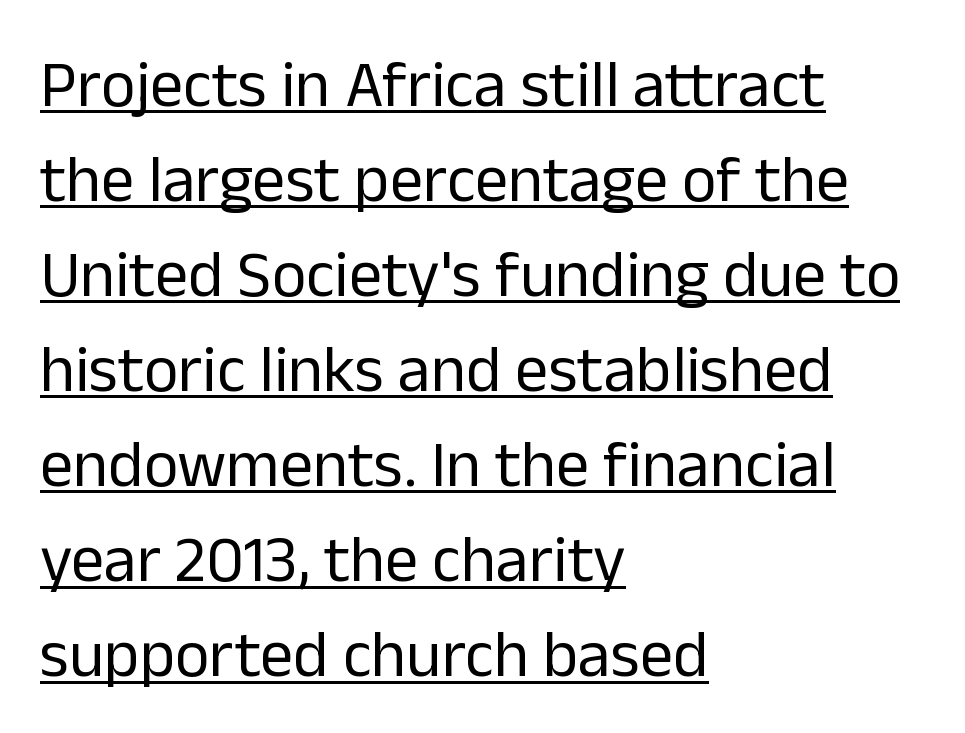
The image shows 66 px regular-weight sans-serif type, upright; set left-aligned, normal line spacing (1.44x), normal letter spacing, underlined; low stroke contrast and a medium x-height.
